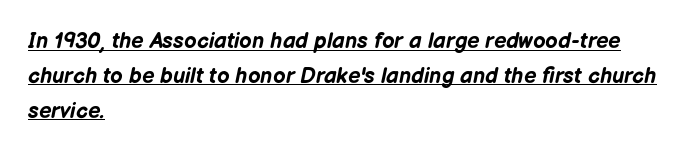
The whole block is typeset with a tilt. Inter-character spacing is left at the font's built-in metrics. The paragraph has a hard left edge and a soft right edge. This rendering features underlined lettering. Compared with an ordinary text face, these strokes are far heavier — a full bold.
